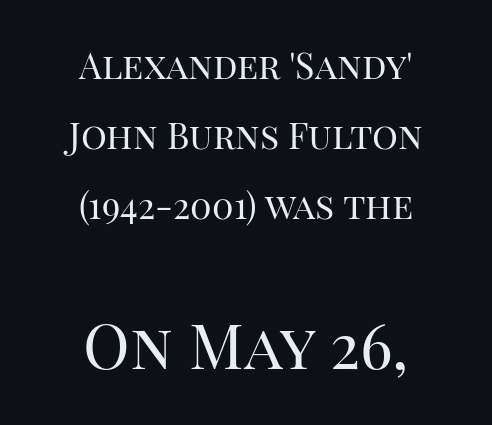
{"serif": "yes", "italic": "no", "bold": "no", "weight": "regular", "width": "normal", "stroke_contrast": "high", "x_height": "large", "monospaced": "no", "underline": "no", "align": "center", "line_spacing": "loose", "line_spacing_ratio": 1.94, "letter_spacing": "normal", "letter_spacing_em": 0.0, "larger_block": "second", "size_ratio": 1.75, "glyph_px": 63}
